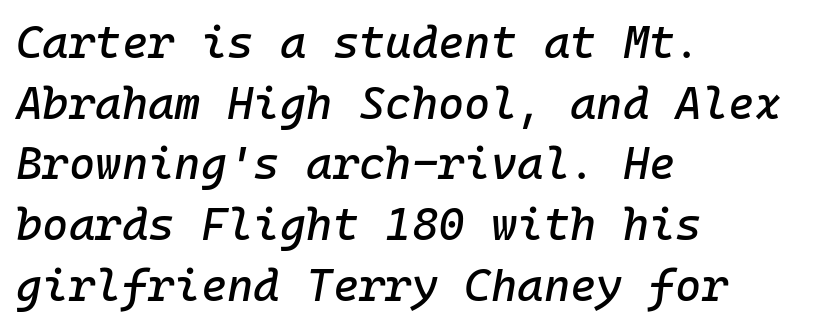
{"italic": "yes", "lean": "right", "slant_degrees": 10, "width": "normal", "stroke_contrast": "low", "x_height": "medium", "monospaced": "yes", "underline": "no", "align": "left", "line_spacing": "normal", "line_spacing_ratio": 1.35, "letter_spacing": "normal", "letter_spacing_em": 0.0, "glyph_px": 45}
